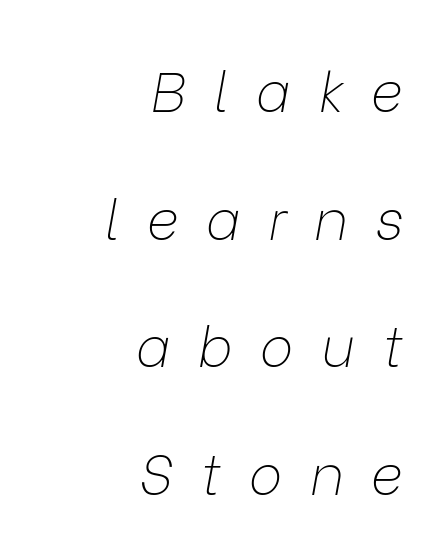
{"italic": "yes", "lean": "right", "slant_degrees": 9, "bold": "no", "weight": "thin", "width": "normal", "stroke_contrast": "low", "x_height": "medium", "monospaced": "no", "underline": "no", "align": "right", "line_spacing": "loose", "line_spacing_ratio": 2.28, "letter_spacing": "wide", "letter_spacing_em": 0.49, "glyph_px": 56}
